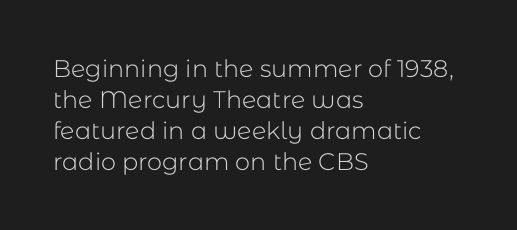
Q: Is the text bold? A: No.
Q: Is the text italic (slanted)? A: No, it is upright.
Q: Is the text underlined? A: No.
Q: How is the paragraph aligned? A: Left-aligned.
Q: Is the spacing between letters normal or unusually wide? A: Normal.
Q: Is the spacing between lines tight, normal or loose? A: Normal.
